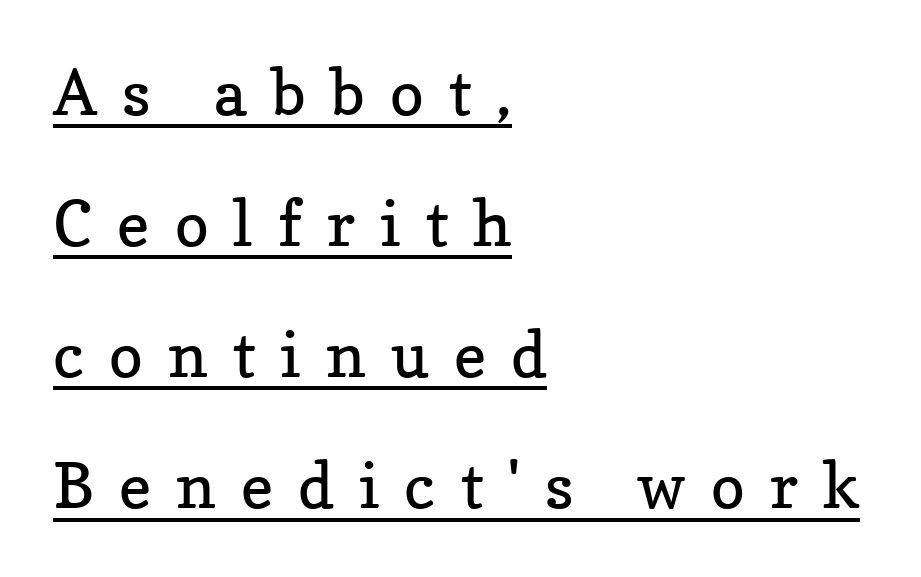
Q: Is the text bold? A: No.
Q: Is the text italic (slanted)? A: No, it is upright.
Q: Is the typeface a serif or a sans-serif typeface? A: Serif.
Q: Is the text underlined? A: Yes.
Q: How is the paragraph aligned? A: Left-aligned.
Q: Is the spacing between letters normal or unusually wide? A: Unusually wide.
Q: Is the spacing between lines tight, normal or loose? A: Loose.
Q: Width (condensed, normal, or wide)? A: Normal.
Q: Stroke contrast? A: Low.
Q: x-height? A: Medium.
Q: Monospaced? A: No.
